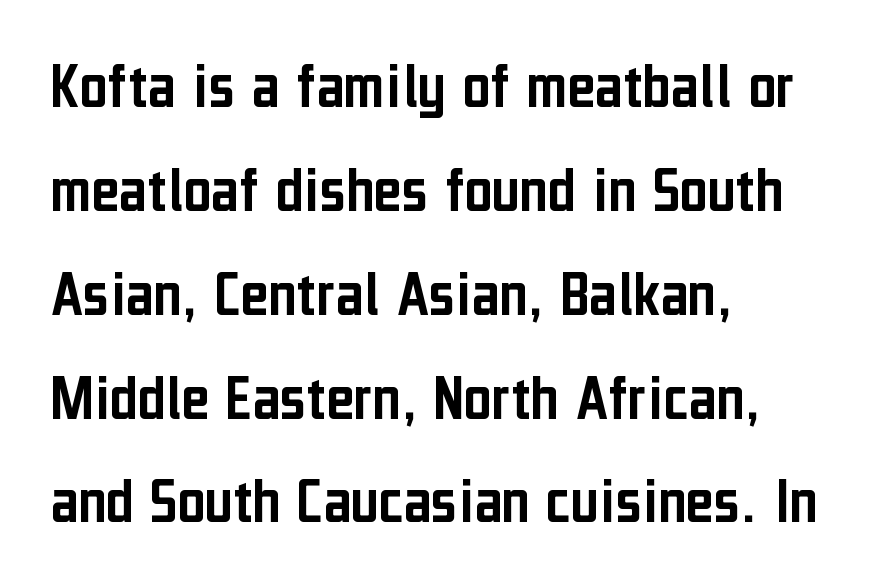
Nobody drew a line under any word here. Unlike italic type, these characters show no tilt at all. Honestly, the letter spacing is just normal — you wouldn't notice it. The lines are quadded left.
